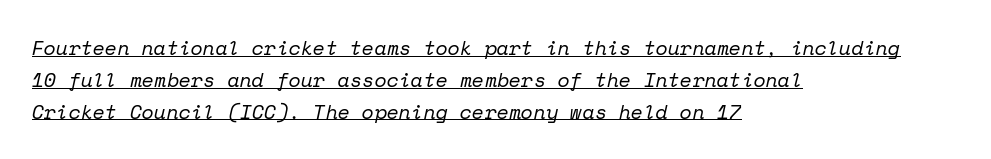
{"italic": "yes", "lean": "right", "slant_degrees": 12, "bold": "no", "underline": "yes", "align": "left", "line_spacing": "normal", "line_spacing_ratio": 1.59, "letter_spacing": "normal", "letter_spacing_em": 0.0, "glyph_px": 20}
